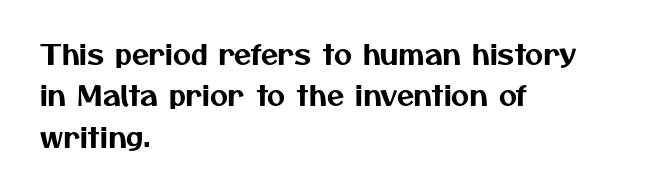
Spacing verdict: proportional, widths tailored to each character. The space beneath each line is pristine and unruled. Baseline-to-baseline distance is the conventional proportion of letter height. The passage shown is typeset with a sans-serif family.
